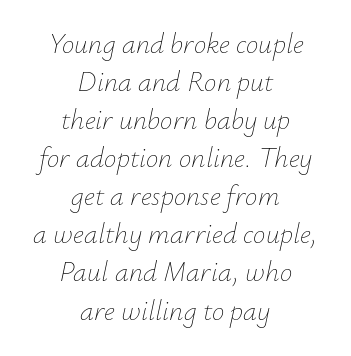
{"italic": "yes", "lean": "right", "slant_degrees": 12, "bold": "no", "weight": "thin", "width": "normal", "stroke_contrast": "low", "x_height": "small", "monospaced": "no", "underline": "no", "align": "center", "line_spacing": "normal", "line_spacing_ratio": 1.36, "letter_spacing": "normal", "letter_spacing_em": 0.0, "glyph_px": 28}
